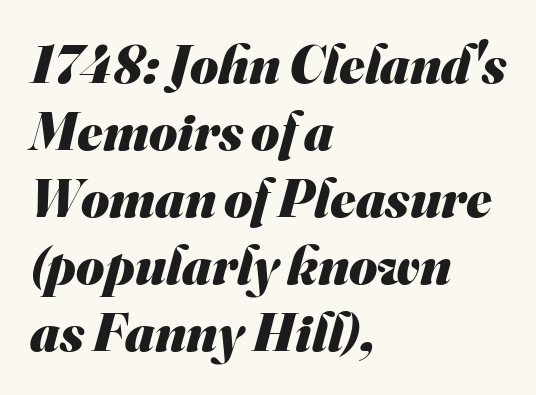
{"serif": "no", "bold": "yes", "weight": "heavy", "width": "normal", "stroke_contrast": "medium", "x_height": "small", "monospaced": "no", "underline": "no", "align": "left", "line_spacing_ratio": 1.24, "letter_spacing": "normal", "letter_spacing_em": 0.0, "glyph_px": 54}
